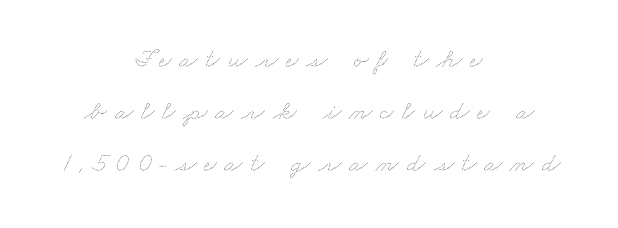
The lines in this sample share a center point and differ in where they start and stop. Look at the tracking — it's clearly loosened, letters drifting apart. The space directly below the letters is spotless. Stems here are at most as thick as an everyday book face.
